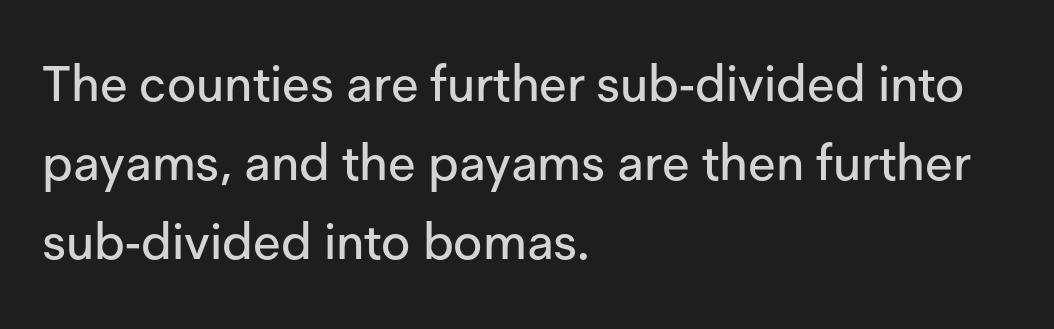
Q: Is the text italic (slanted)? A: No, it is upright.
Q: Is the typeface a serif or a sans-serif typeface? A: Sans-serif.
Q: Is the text underlined? A: No.
Q: How is the paragraph aligned? A: Left-aligned.
Q: Is the spacing between letters normal or unusually wide? A: Normal.
Q: Is the spacing between lines tight, normal or loose? A: Normal.
Q: Width (condensed, normal, or wide)? A: Normal.
Q: Stroke contrast? A: Low.
Q: x-height? A: Medium.
Q: Monospaced? A: No.
